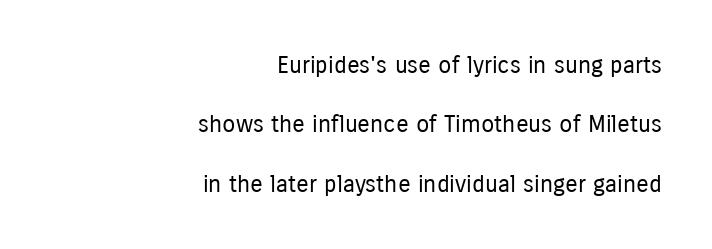
The glyphs are unaccompanied by any horizontal stroke below them. Unbolded letterforms with no extra heft. Vertical spacing — loose. Posture: upright roman. Which margin do the lines hug? The right one — the left edge is uneven.
